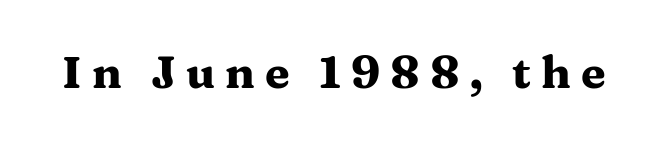
A serif font was chosen for this passage. The letters advance in unequal steps, a hallmark of proportional type. On the weight axis this lands at bold, roughly 700. Lines of text with bare space underneath. Is there any slant? The stems are plumb.
